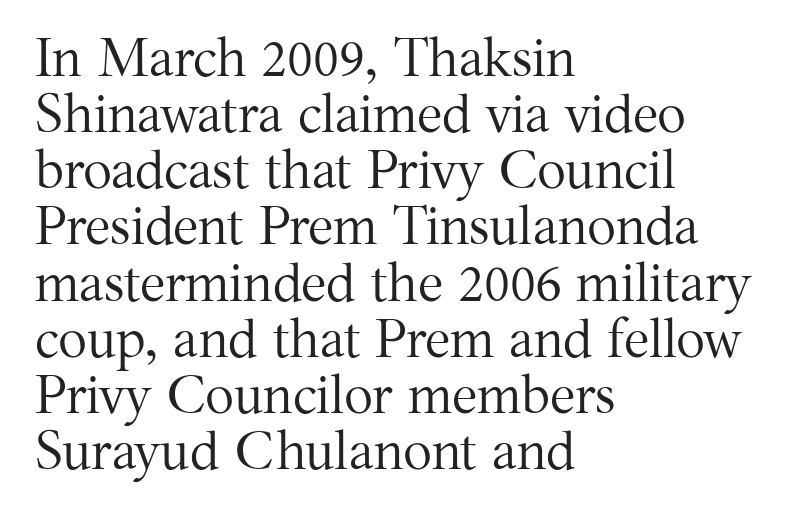
Q: Is the text bold? A: No.
Q: Is the text italic (slanted)? A: No, it is upright.
Q: Is the typeface a serif or a sans-serif typeface? A: Serif.
Q: Is the text underlined? A: No.
Q: How is the paragraph aligned? A: Left-aligned.
Q: Is the spacing between letters normal or unusually wide? A: Normal.
Q: Is the spacing between lines tight, normal or loose? A: Tight.
Q: Width (condensed, normal, or wide)? A: Normal.
Q: Stroke contrast? A: Medium.
Q: x-height? A: Medium.
Q: Monospaced? A: No.
